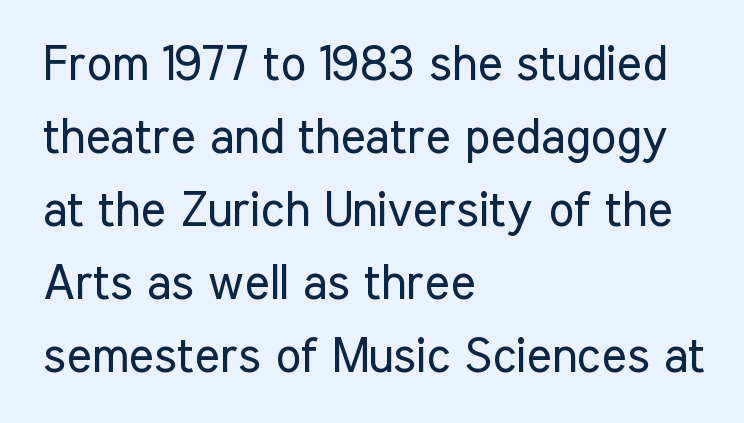
Is the stroke heavy? The answer is a plain regular-or-lighter. The rendering uses a moderate line-height, typical for paragraphs. The passage shown is typed in a proportional face where columns would drift. It's the straight-up-and-down kind of type.
